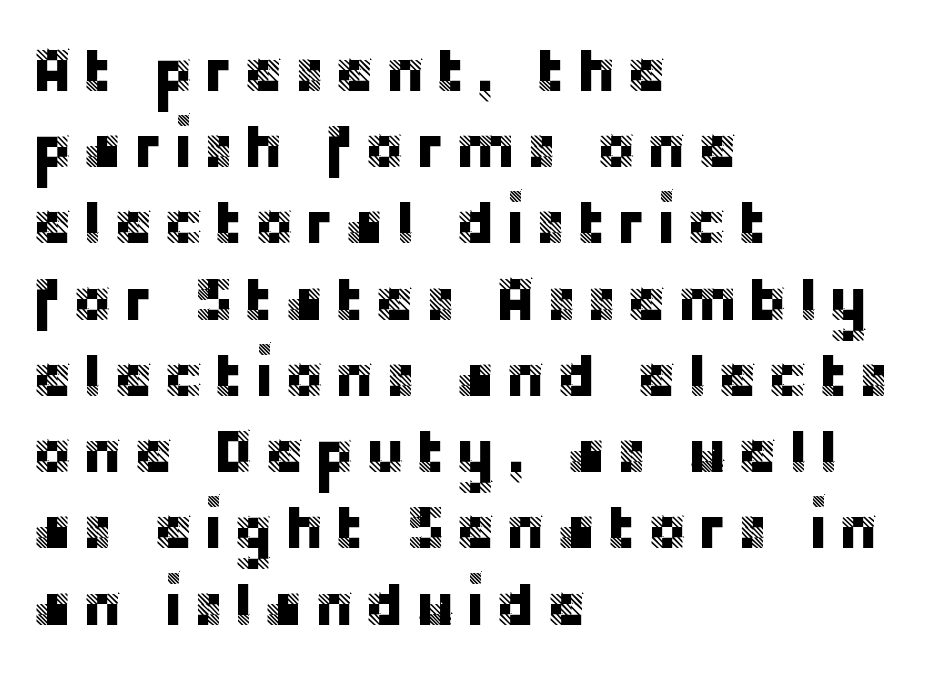
Q: Is the text italic (slanted)? A: No, it is upright.
Q: Is the typeface a serif or a sans-serif typeface? A: Sans-serif.
Q: Is the text underlined? A: No.
Q: How is the paragraph aligned? A: Left-aligned.
Q: Is the spacing between lines tight, normal or loose? A: Normal.
Q: Width (condensed, normal, or wide)? A: Normal.
Q: Stroke contrast? A: Low.
Q: x-height? A: Large.
Q: Monospaced? A: No.
